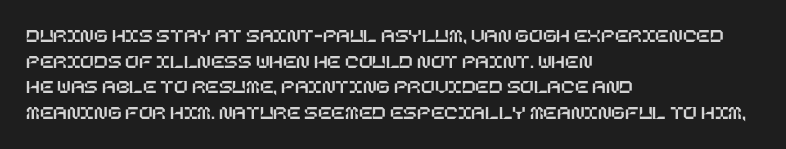
{"italic": "no", "underline": "no", "align": "left", "line_spacing": "normal", "line_spacing_ratio": 1.28, "letter_spacing": "normal", "letter_spacing_em": 0.0, "glyph_px": 20}
